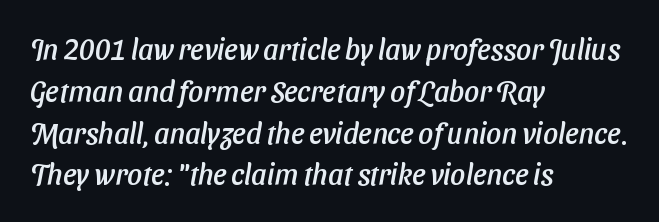
{"serif": "no", "width": "normal", "stroke_contrast": "low", "x_height": "medium", "monospaced": "no", "underline": "no", "align": "left", "line_spacing": "normal", "line_spacing_ratio": 1.44, "letter_spacing": "normal", "letter_spacing_em": 0.0, "glyph_px": 29}
